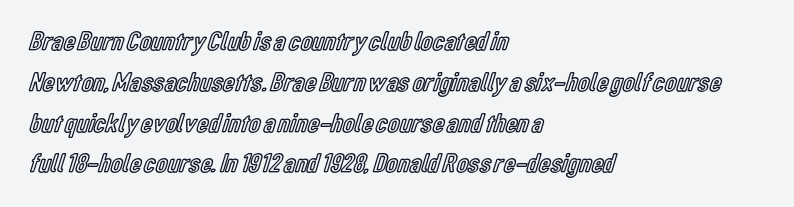
Q: Is the text italic (slanted)? A: Yes.
Q: Is the text underlined? A: No.
Q: How is the paragraph aligned? A: Left-aligned.
Q: Is the spacing between letters normal or unusually wide? A: Normal.
Q: Is the spacing between lines tight, normal or loose? A: Normal.
